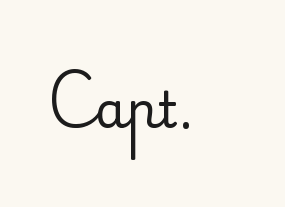
{"serif": "yes", "italic": "no", "width": "normal", "stroke_contrast": "low", "x_height": "small", "monospaced": "no", "underline": "no", "letter_spacing": "normal", "letter_spacing_em": 0.0, "glyph_px": 50}
